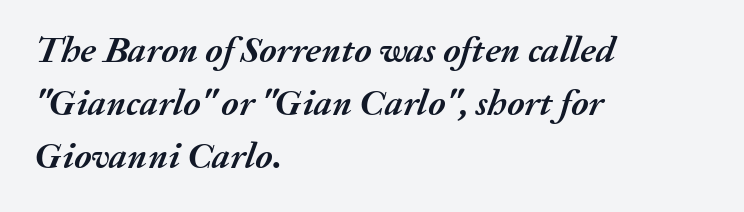
The passage shown is typed in a proportional face where columns would drift. Yep, that's italic — everything's leaning. Summary of weight: heavy, a full bold. Successive baselines arrive at the customary interval. Has an underline been added? It has not. A typesetter would call this zero additional tracking.
